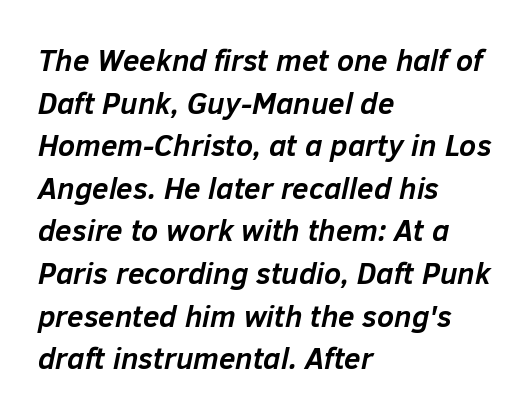
The image shows 30 px semibold type, italic (leaning right); set left-aligned, normal line spacing (1.42x), normal letter spacing, not underlined; low stroke contrast and a medium x-height.
